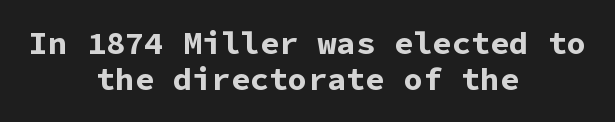
{"serif": "no", "italic": "no", "bold": "yes", "weight": "bold", "width": "normal", "stroke_contrast": "low", "x_height": "medium", "monospaced": "yes", "underline": "no", "align": "center", "line_spacing": "tight", "line_spacing_ratio": 1.13, "letter_spacing": "normal", "letter_spacing_em": 0.0, "glyph_px": 32}
